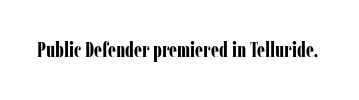
The letterforms sit shoulder to shoulder at normal distance. These lines were composed using upright roman letters. Check the space under the baseline: it is left empty. The sample has been set heavy, in full bold.
